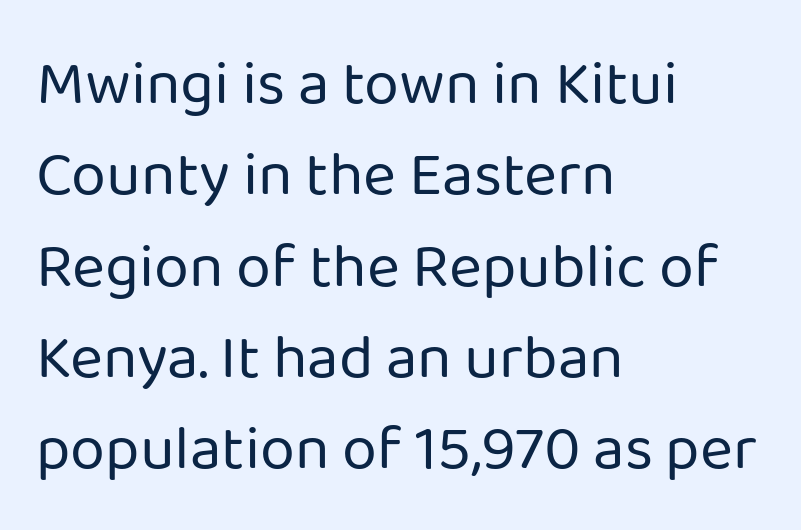
The type sits square on the baseline with zero lean. Check under the words: just untouched page. Standard letterfit; no display-style spreading of the glyphs. Spacing verdict: proportional, widths tailored to each character. In terms of letterform style, serifs are entirely absent.
